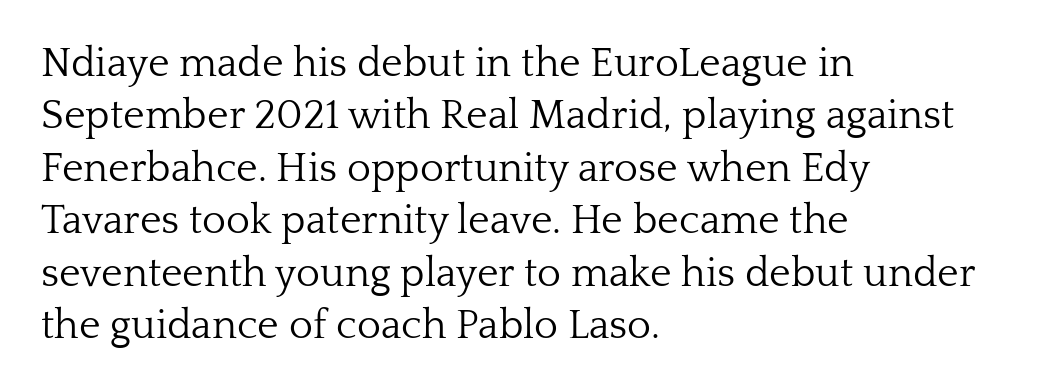
Letters rest on an invisible, unmarked baseline. Old-style or modern, the face here clearly has serifs. No heavy texture on the line: the type isn't bold. These lines are rendered in a variable-pitch font.
